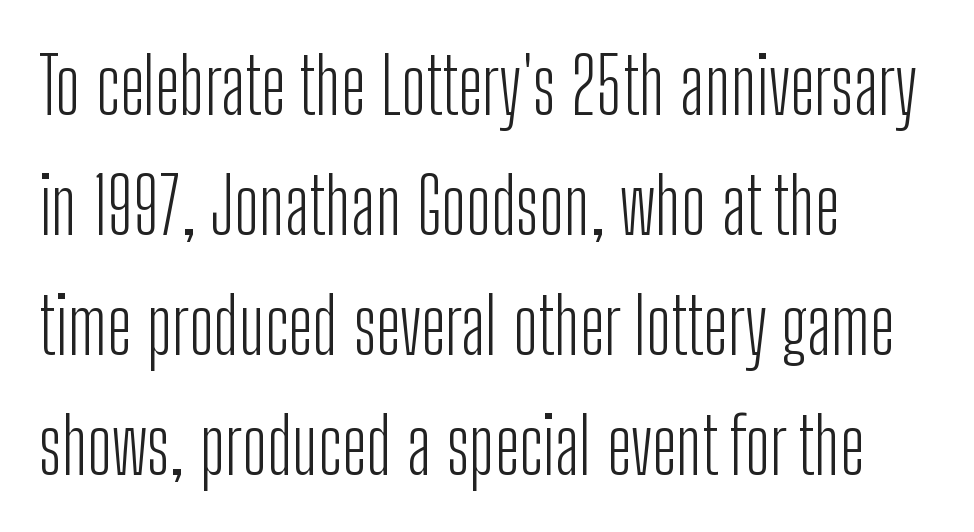
The image shows 77 px light, condensed sans-serif type, upright; set left-aligned, normal line spacing (1.56x), normal letter spacing, not underlined; low stroke contrast and a medium x-height.
